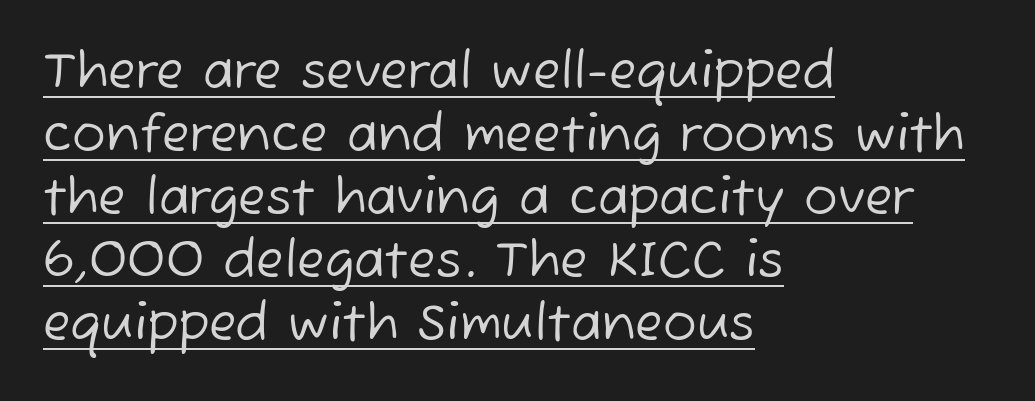
These lines sit exactly where default settings would place them. Look at the bottom of the vertical strokes: they stop flat, with no serifs. Each letter keeps its own natural width here, so spacing adapts to shape. Glance below the letters and you will spot a drawn line.
